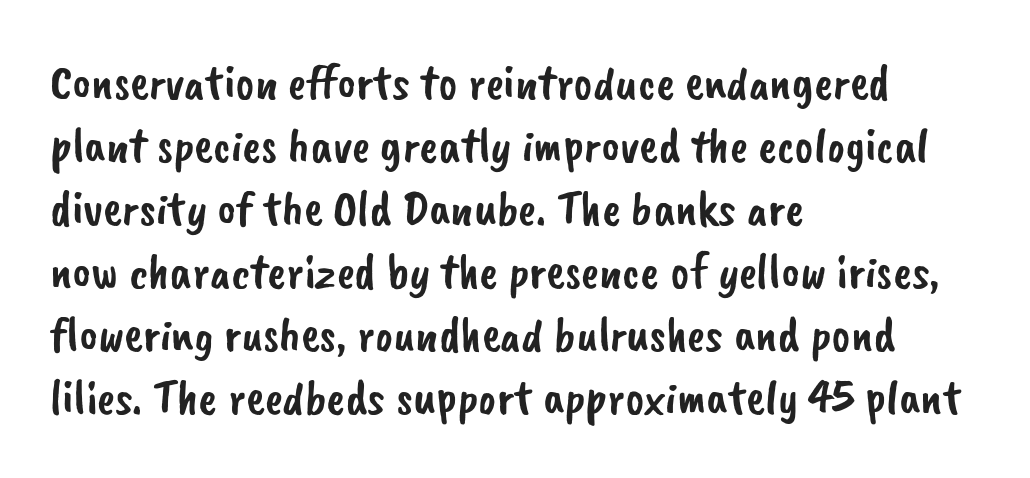
Q: Is the typeface a serif or a sans-serif typeface? A: Sans-serif.
Q: Is the text underlined? A: No.
Q: How is the paragraph aligned? A: Left-aligned.
Q: Is the spacing between letters normal or unusually wide? A: Normal.
Q: Is the spacing between lines tight, normal or loose? A: Normal.
Q: Width (condensed, normal, or wide)? A: Normal.
Q: Stroke contrast? A: Low.
Q: x-height? A: Small.
Q: Monospaced? A: No.
